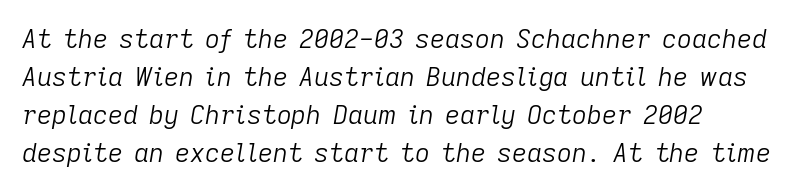
{"italic": "yes", "lean": "right", "slant_degrees": 9, "bold": "no", "underline": "no", "align": "left", "line_spacing": "normal", "line_spacing_ratio": 1.46, "letter_spacing": "normal", "letter_spacing_em": 0.0, "glyph_px": 26}
